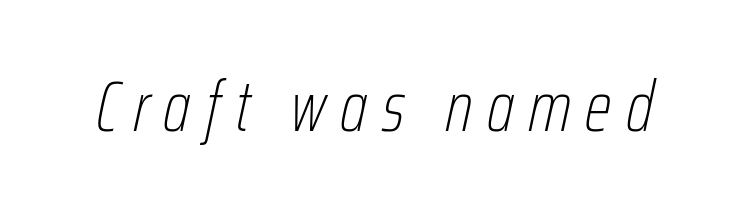
{"italic": "yes", "lean": "right", "slant_degrees": 12, "bold": "no", "weight": "thin", "width": "condensed", "stroke_contrast": "low", "x_height": "medium", "monospaced": "no", "underline": "no", "letter_spacing": "wide", "letter_spacing_em": 0.2, "glyph_px": 71}
